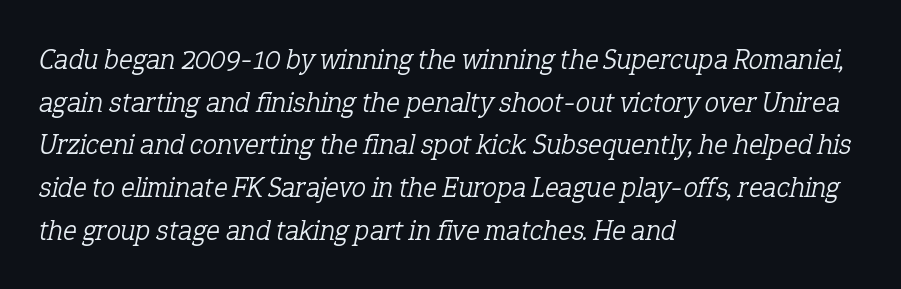
Q: Is the text bold? A: No.
Q: Is the text italic (slanted)? A: Yes, it leans right by about 12 degrees.
Q: Is the typeface a serif or a sans-serif typeface? A: Serif.
Q: Is the text underlined? A: No.
Q: How is the paragraph aligned? A: Left-aligned.
Q: Is the spacing between letters normal or unusually wide? A: Normal.
Q: Is the spacing between lines tight, normal or loose? A: Normal.
Q: Width (condensed, normal, or wide)? A: Normal.
Q: Stroke contrast? A: Low.
Q: x-height? A: Medium.
Q: Monospaced? A: No.
